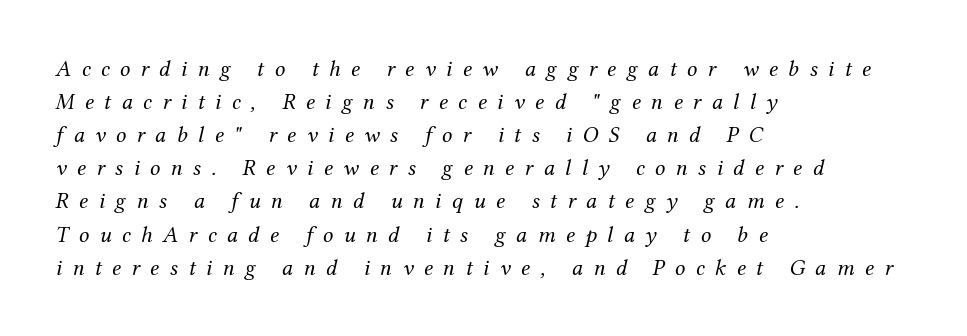
The image shows 23 px text type, italic (leaning right); set left-aligned, normal line spacing (1.44x), unusually wide letter spacing (+0.45 em), not underlined.
